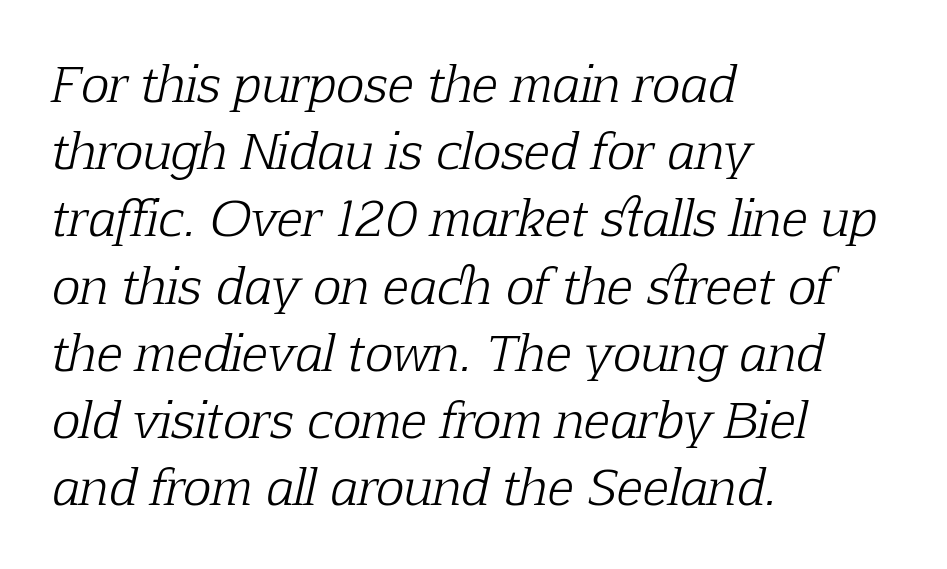
Q: Is the text bold? A: No.
Q: Is the text italic (slanted)? A: Yes, it leans right by about 12 degrees.
Q: Is the typeface a serif or a sans-serif typeface? A: Serif.
Q: Is the text underlined? A: No.
Q: How is the paragraph aligned? A: Left-aligned.
Q: Is the spacing between letters normal or unusually wide? A: Normal.
Q: Is the spacing between lines tight, normal or loose? A: Normal.
Q: Width (condensed, normal, or wide)? A: Normal.
Q: Stroke contrast? A: Low.
Q: x-height? A: Medium.
Q: Monospaced? A: No.
